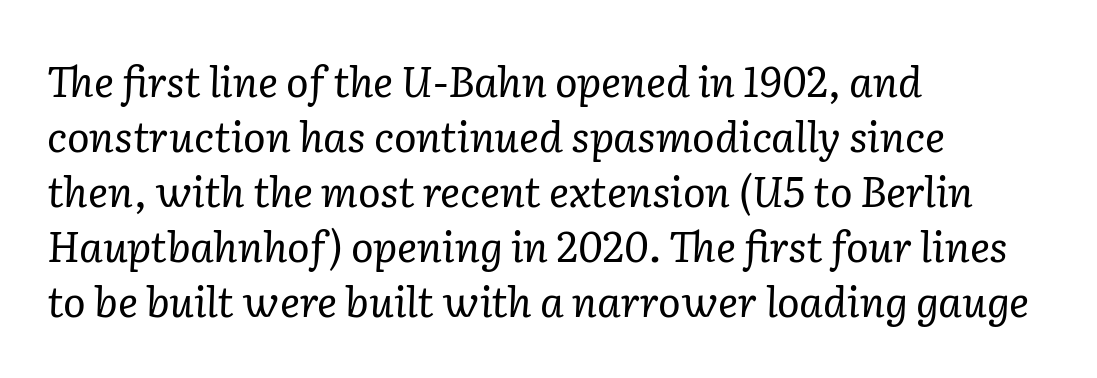
The image shows 42 px regular-weight serif type, italic (leaning right); set left-aligned, normal line spacing (1.31x), normal letter spacing, not underlined; low stroke contrast and a medium x-height.
